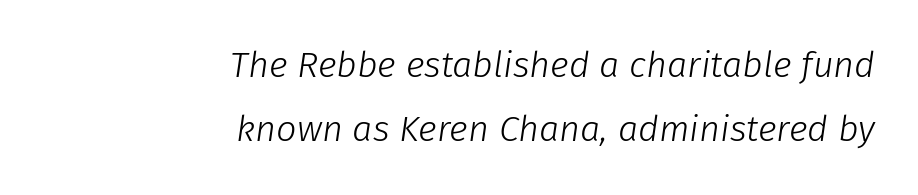
{"italic": "yes", "lean": "right", "slant_degrees": 8, "bold": "no", "weight": "light", "width": "normal", "stroke_contrast": "low", "x_height": "medium", "monospaced": "no", "underline": "no", "align": "right", "line_spacing_ratio": 1.79, "letter_spacing": "normal", "letter_spacing_em": 0.0, "glyph_px": 36}
